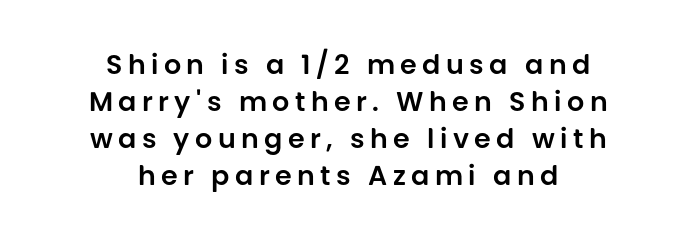
{"italic": "no", "underline": "no", "align": "center", "line_spacing": "normal", "line_spacing_ratio": 1.37, "letter_spacing": "wide", "letter_spacing_em": 0.2, "glyph_px": 27}
